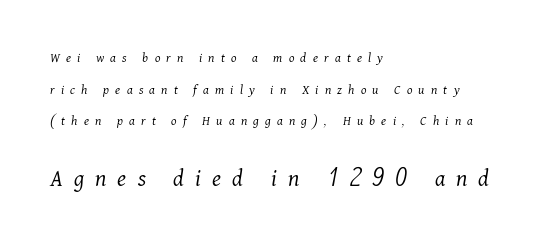
The weight would be labelled regular, book, light, or lighter still. Compared with a centered layout, this one pins lines to the left instead. Character size in the trailing block exceeds that of the leading block. Each word looks stretched out because of the extra space between its letters. The zone under the glyphs is completely vacant. Does the lettering tilt? It does — this is italic.
